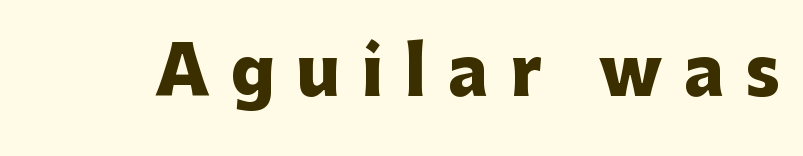
Proportional: the letters do not fall into vertical columns. Lines of text with bare space underneath. Tall strokes in this sample are plumb rather than angled. The line texture is sparse and dotted thanks to wide tracking. The face used here has the dense, thick strokes of a bold.
